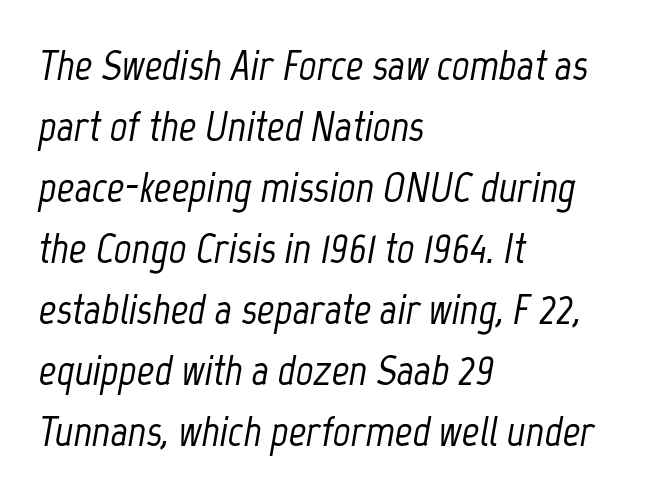
The image shows 43 px condensed type, italic (leaning right); set left-aligned, normal line spacing (1.42x), normal letter spacing, not underlined; low stroke contrast and a medium x-height.
